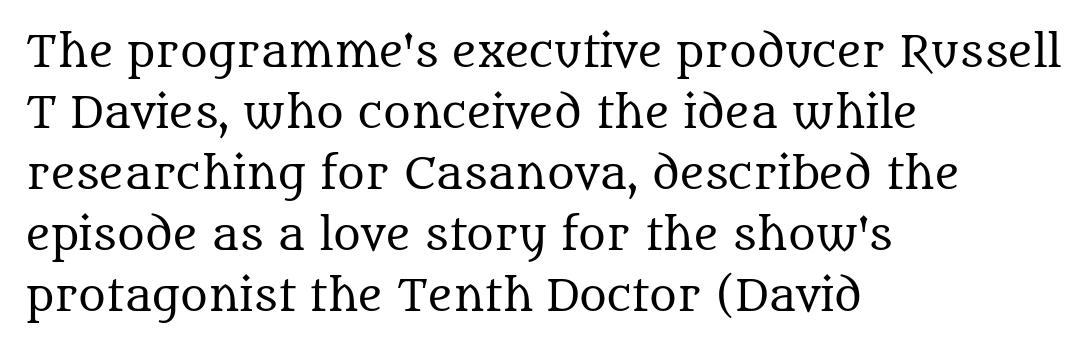
Q: Is the text bold? A: No.
Q: Is the text italic (slanted)? A: No, it is upright.
Q: Is the typeface a serif or a sans-serif typeface? A: Serif.
Q: Is the text underlined? A: No.
Q: How is the paragraph aligned? A: Left-aligned.
Q: Is the spacing between letters normal or unusually wide? A: Normal.
Q: Is the spacing between lines tight, normal or loose? A: Normal.
Q: Width (condensed, normal, or wide)? A: Normal.
Q: Stroke contrast? A: Medium.
Q: x-height? A: Large.
Q: Monospaced? A: No.
